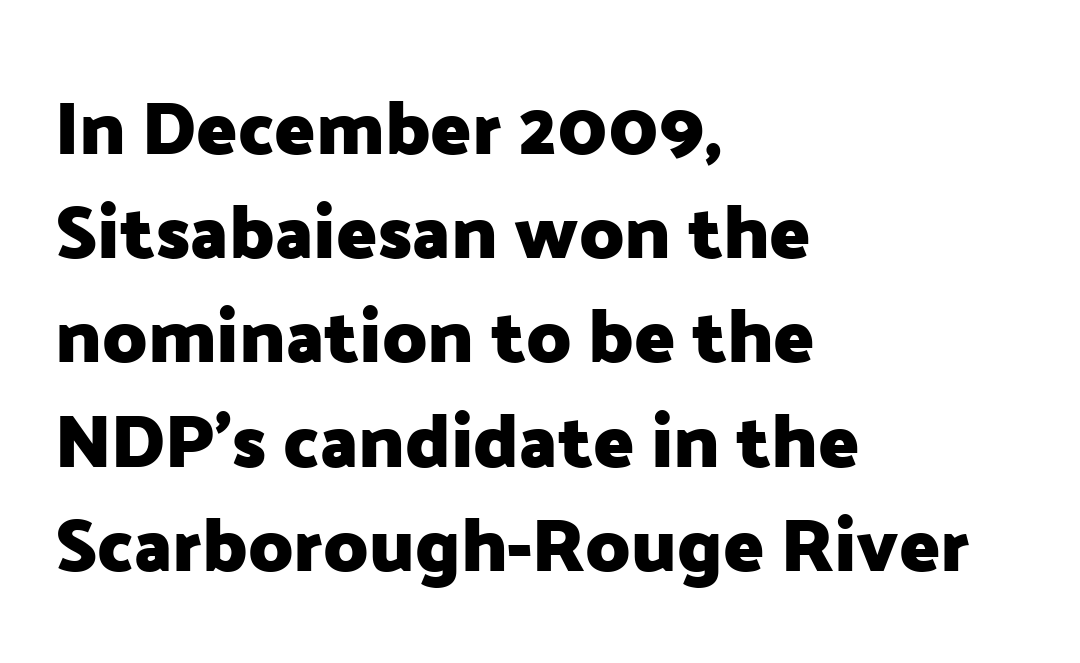
{"serif": "no", "italic": "no", "bold": "yes", "weight": "heavy", "width": "normal", "stroke_contrast": "low", "x_height": "medium", "monospaced": "no", "underline": "no", "align": "left", "line_spacing": "normal", "line_spacing_ratio": 1.39, "letter_spacing": "normal", "letter_spacing_em": 0.0, "glyph_px": 75}
